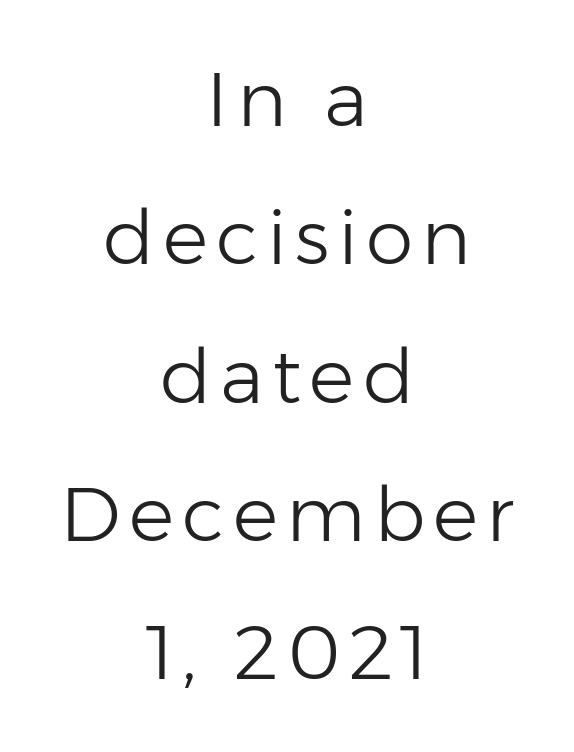
{"serif": "no", "italic": "no", "bold": "no", "weight": "light", "width": "normal", "stroke_contrast": "low", "x_height": "medium", "monospaced": "no", "underline": "no", "align": "center", "line_spacing_ratio": 1.82, "glyph_px": 76}
